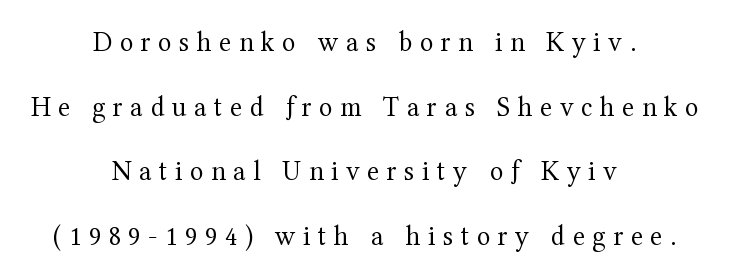
Q: Is the text bold? A: No.
Q: Is the text italic (slanted)? A: No, it is upright.
Q: Is the typeface a serif or a sans-serif typeface? A: Serif.
Q: Is the text underlined? A: No.
Q: How is the paragraph aligned? A: Centered.
Q: Is the spacing between letters normal or unusually wide? A: Unusually wide.
Q: Is the spacing between lines tight, normal or loose? A: Loose.
Q: Width (condensed, normal, or wide)? A: Normal.
Q: Stroke contrast? A: Medium.
Q: x-height? A: Medium.
Q: Monospaced? A: No.
